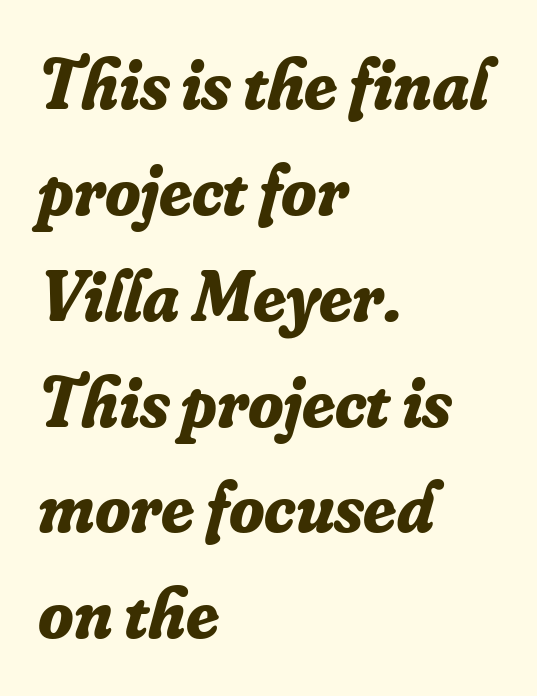
Does extra space separate the letters? No, they use regular spacing. Looks like regular typesetting: each glyph gets only the width it needs. Successive baselines arrive at the customary interval. Emphasis by weight is at full strength: bold. Only glyphs here, with clear space below each row. Compared with a centered layout, this one pins lines to the left instead.
